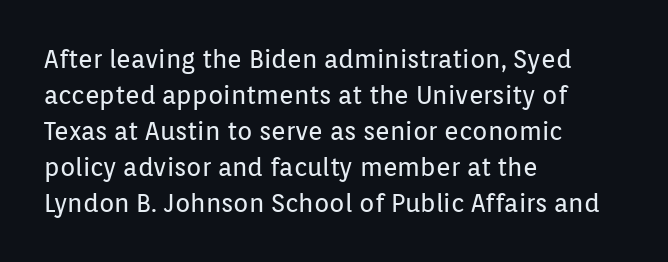
The image shows 25 px text type, upright; set left-aligned, normal line spacing (1.44x), normal letter spacing, not underlined.
